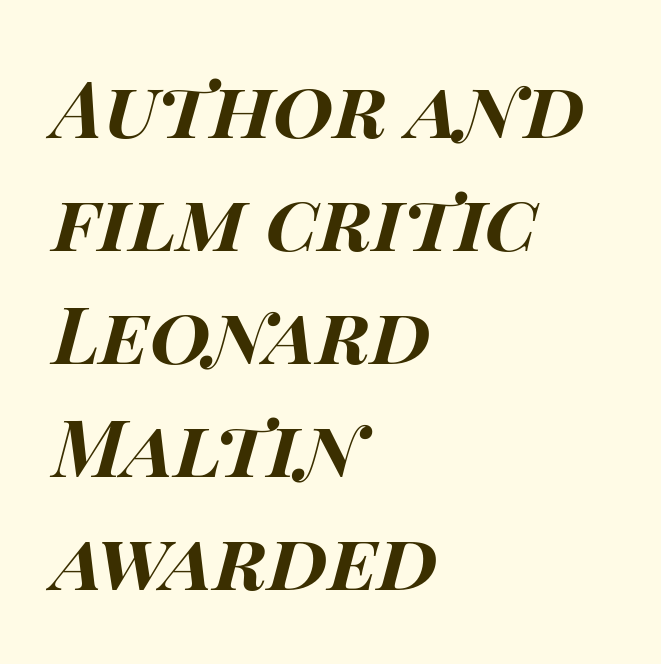
{"italic": "yes", "lean": "right", "slant_degrees": 15, "bold": "yes", "weight": "bold", "width": "wide", "stroke_contrast": "high", "x_height": "large", "monospaced": "no", "underline": "no", "align": "left", "line_spacing": "normal", "line_spacing_ratio": 1.45, "letter_spacing": "normal", "letter_spacing_em": 0.0, "glyph_px": 78}
